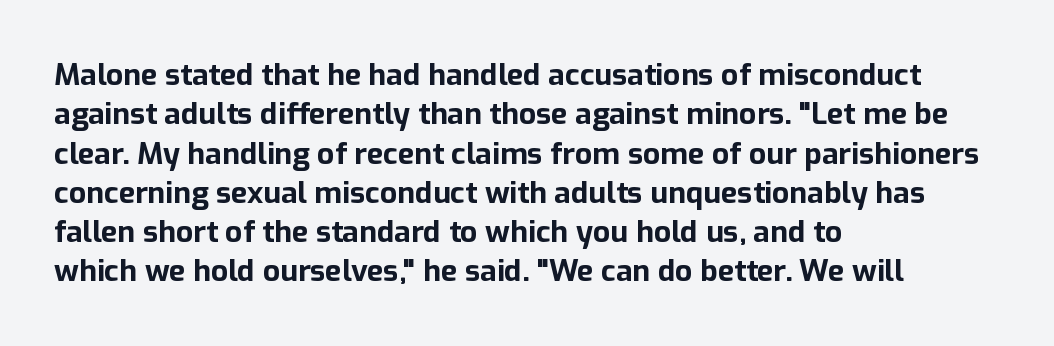
The image shows 30 px bold sans-serif type, upright; set left-aligned, normal line spacing (1.31x), normal letter spacing, not underlined; low stroke contrast and a medium x-height.
